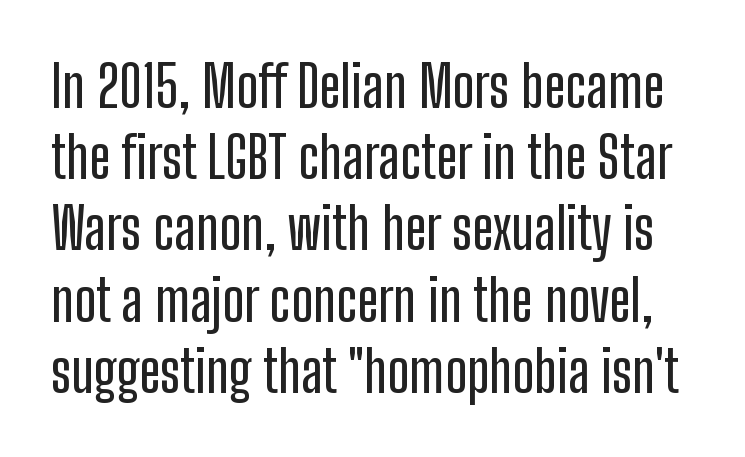
Proportional: the letters do not fall into vertical columns. The vertical gap from one line to the next is medium. A clean baseline with only descenders dipping below it. The type is set solid horizontally, with unmodified tracking. The font family rendered here belongs to the sans-serif group.
